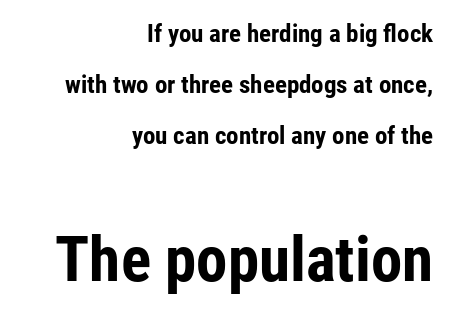
{"serif": "no", "italic": "no", "bold": "yes", "weight": "bold", "width": "condensed", "stroke_contrast": "low", "x_height": "medium", "monospaced": "no", "underline": "no", "align": "right", "line_spacing": "loose", "line_spacing_ratio": 2.05, "letter_spacing": "normal", "letter_spacing_em": 0.0, "larger_block": "second", "size_ratio": 2.52, "glyph_px": 63}
